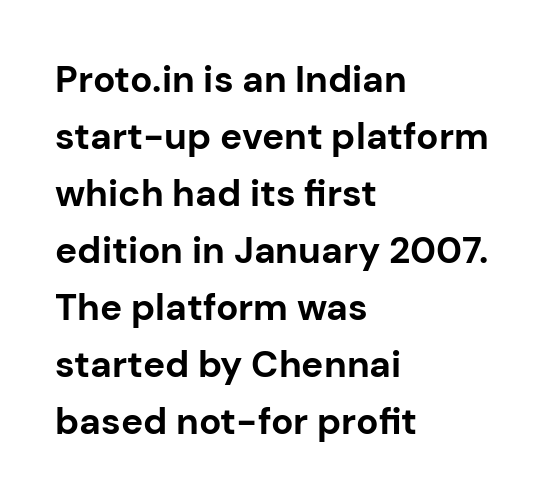
Q: Is the text bold? A: Yes.
Q: Is the text italic (slanted)? A: No, it is upright.
Q: Is the typeface a serif or a sans-serif typeface? A: Sans-serif.
Q: Is the text underlined? A: No.
Q: How is the paragraph aligned? A: Left-aligned.
Q: Is the spacing between letters normal or unusually wide? A: Normal.
Q: Is the spacing between lines tight, normal or loose? A: Normal.
Q: Width (condensed, normal, or wide)? A: Normal.
Q: Stroke contrast? A: Low.
Q: x-height? A: Medium.
Q: Monospaced? A: No.
